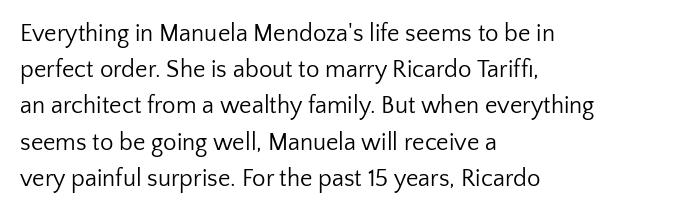
Q: Is the text bold? A: No.
Q: Is the text italic (slanted)? A: No, it is upright.
Q: Is the text underlined? A: No.
Q: How is the paragraph aligned? A: Left-aligned.
Q: Is the spacing between letters normal or unusually wide? A: Normal.
Q: Is the spacing between lines tight, normal or loose? A: Normal.
